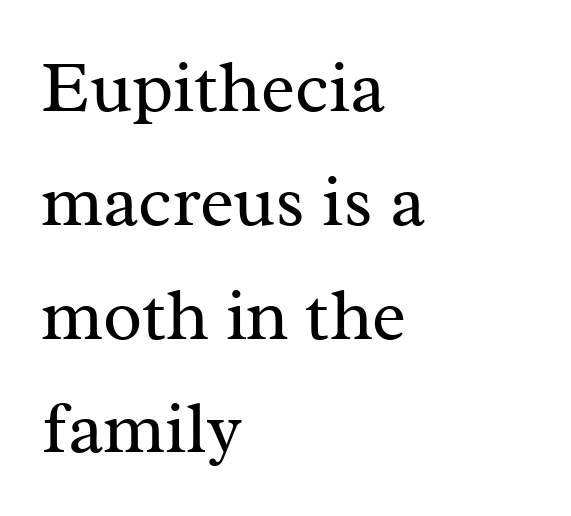
What kind of face is this? One with serifs. Regarding leading, the lines here are spaced in the standard way. Spacing verdict: proportional, widths tailored to each character. The font sits on the lighter half of the weight spectrum, regular included. Students, note that the glyphs here touch the page at normal intervals. Does the copy run flush right? No — it runs flush left.
